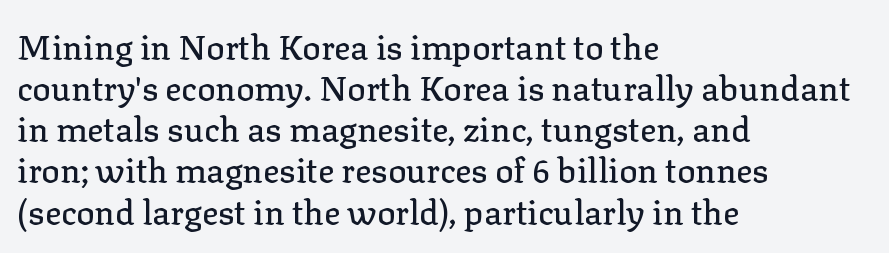
{"serif": "yes", "italic": "no", "width": "normal", "stroke_contrast": "low", "x_height": "medium", "monospaced": "no", "underline": "no", "align": "left", "line_spacing_ratio": 1.21, "letter_spacing": "normal", "letter_spacing_em": 0.0, "glyph_px": 34}
